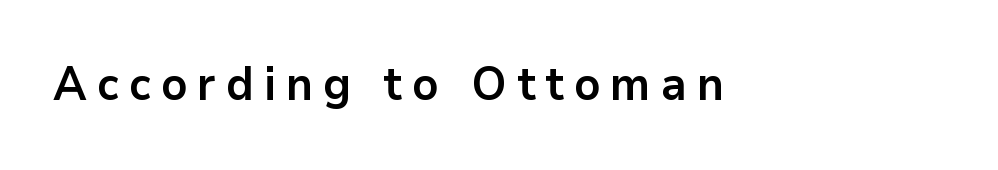
The image shows 46 px bold sans-serif type, upright; set unusually wide letter spacing (+0.22 em), not underlined; low stroke contrast and a medium x-height.
